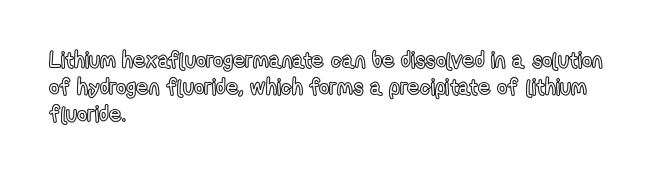
Q: Is the text italic (slanted)? A: No, it is upright.
Q: Is the text underlined? A: No.
Q: How is the paragraph aligned? A: Left-aligned.
Q: Is the spacing between letters normal or unusually wide? A: Normal.
